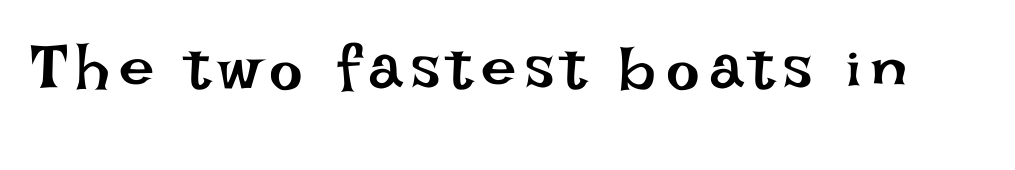
Clear beneath every line of the passage. The face used here is proportionally spaced, like ordinary book or web type. Do the letters lean? They stand straight. The typeface has the unassuming heft of standard copy or less.
